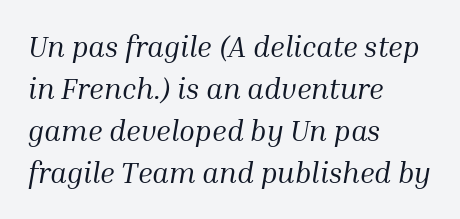
The lines in this sample share a left origin and differ only in where they stop. Heft: none added — not bold. Emphasis-style slanted type is in use. Note the varied advance widths — an 'i' is clearly narrower than an 'm'. One glance says typical: line gaps are just what's usual.
